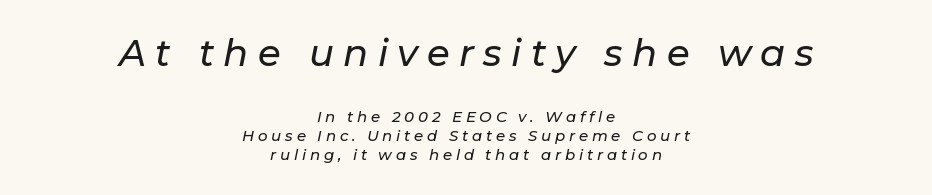
The image shows 37 px text type, italic (leaning right); set centered, normal line spacing (1.28x), unusually wide letter spacing (+0.25 em), not underlined; the first (top) block is 2.47x larger; low stroke contrast and a medium x-height.
